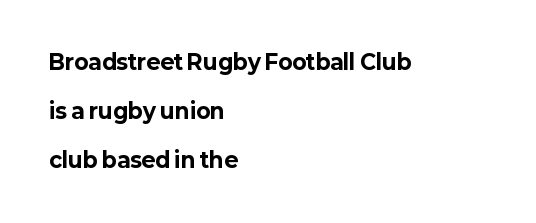
Whoever set this chose breathing room over compactness in the vertical rhythm. On the weight axis this lands at bold, roughly 700. Vertical strokes here are truly vertical. The glyphs are unaccompanied by any horizontal stroke below them.
